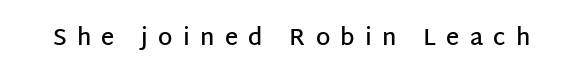
The image shows 23 px text type, upright; set unusually wide letter spacing (+0.45 em), not underlined.
